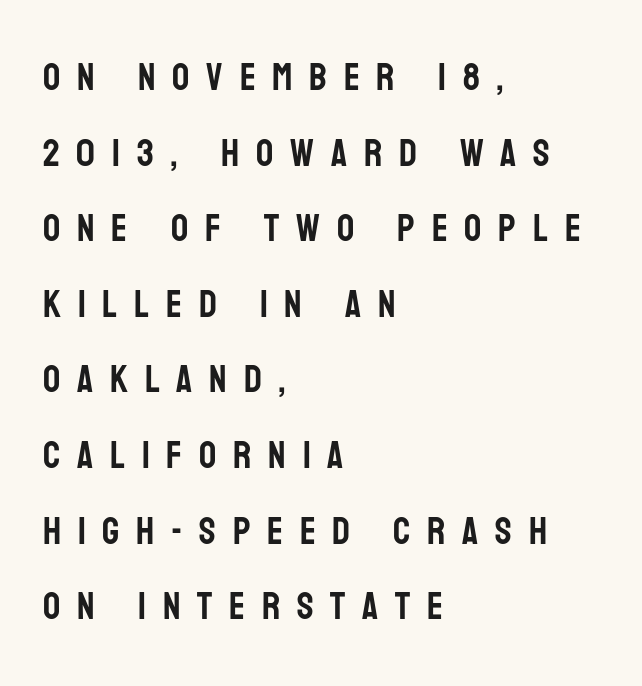
{"serif": "no", "italic": "no", "width": "condensed", "stroke_contrast": "low", "x_height": "large", "monospaced": "no", "underline": "no", "align": "left", "line_spacing": "loose", "line_spacing_ratio": 1.99, "letter_spacing": "wide", "letter_spacing_em": 0.44, "glyph_px": 38}
